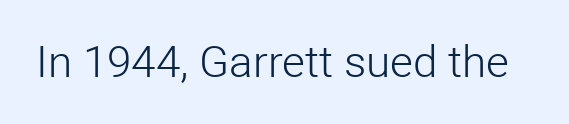
Q: Is the text bold? A: No.
Q: Is the text italic (slanted)? A: No, it is upright.
Q: Is the typeface a serif or a sans-serif typeface? A: Sans-serif.
Q: Is the text underlined? A: No.
Q: Is the spacing between letters normal or unusually wide? A: Normal.
Q: Width (condensed, normal, or wide)? A: Normal.
Q: Stroke contrast? A: Low.
Q: x-height? A: Medium.
Q: Monospaced? A: No.
